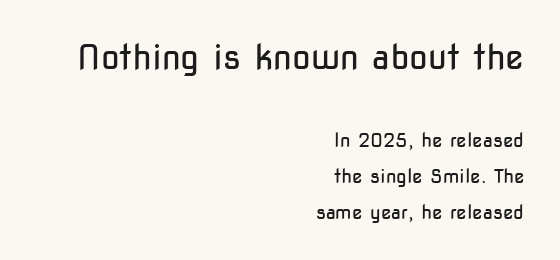
The letters stand upright; this is a roman face. The string is rendered with underlining switched off. Ink coverage per letter is moderate at most. The gaps between neighbouring characters are ordinary and unremarkable. Regarding leading, the lines here are spaced well apart.
